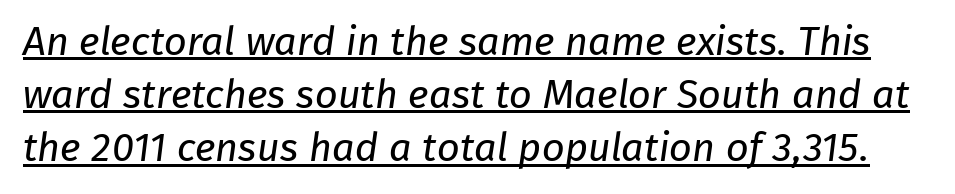
The rendering shows plain stroke endings on the letterforms — a sans-serif design. Glyph-to-glyph distance matches everyday printed text. No heavy texture on the line: the type isn't bold. The passage shown is underscored from start to finish. Each letter keeps its own natural width here, so spacing adapts to shape. Horizontal bands of white between lines are of average thickness.
